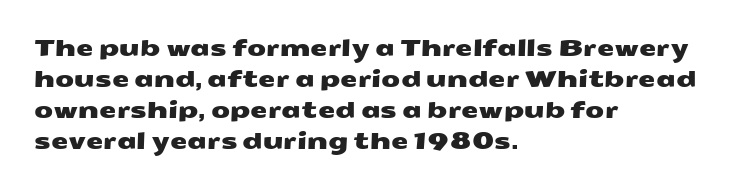
{"underline": "no", "align": "left", "line_spacing": "normal", "line_spacing_ratio": 1.41, "letter_spacing": "normal", "letter_spacing_em": 0.0, "glyph_px": 22}
